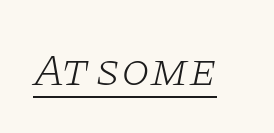
The image shows 46 px light, wide serif type, italic (leaning right); set normal letter spacing, underlined; low stroke contrast and a large x-height.
